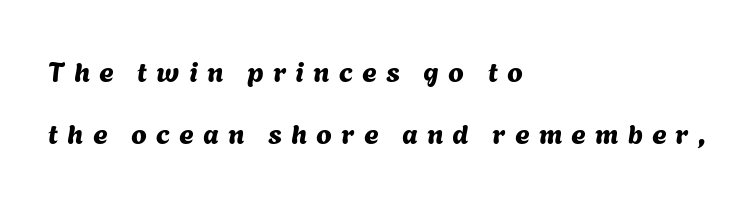
Q: Is the typeface a serif or a sans-serif typeface? A: Sans-serif.
Q: Is the text underlined? A: No.
Q: How is the paragraph aligned? A: Left-aligned.
Q: Is the spacing between letters normal or unusually wide? A: Unusually wide.
Q: Is the spacing between lines tight, normal or loose? A: Loose.
Q: Width (condensed, normal, or wide)? A: Normal.
Q: Stroke contrast? A: Medium.
Q: x-height? A: Medium.
Q: Monospaced? A: No.
